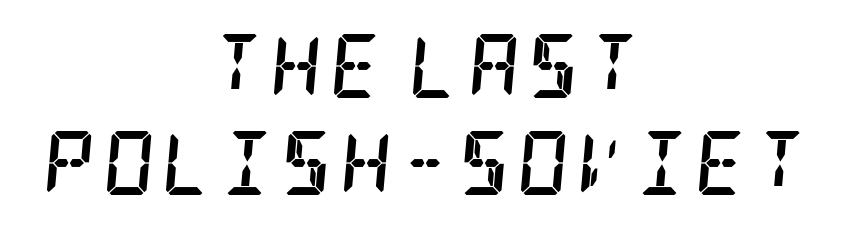
Type style note: has serifs. Each row of text sits above clean, open space. Summary of weight: heavy, a full bold. This sample keeps an unexceptional amount of space between lines. Yep, that's italic — everything's leaning.
